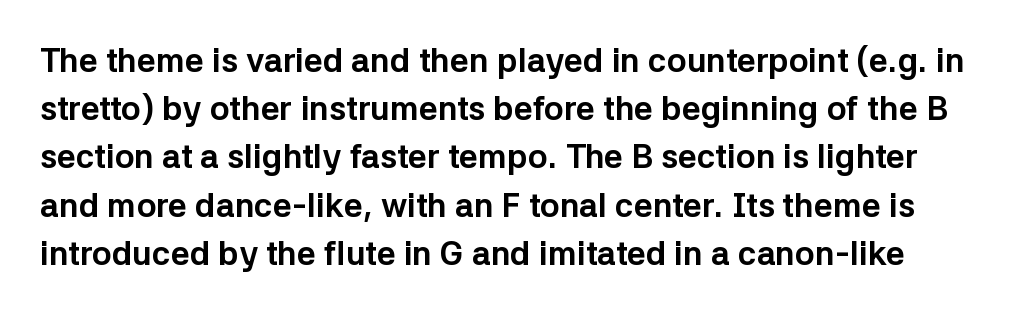
Nothing sits at the stroke ends, so this counts as sans-serif. Heavy, bold letterforms. Looks like regular typesetting: each glyph gets only the width it needs. Bare-footed words on every line. Nothing unusual about the tracking: characters are spaced as the font intends. Nope, not italic — everything's standing straight.
